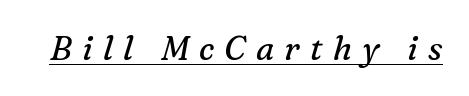
A typesetter would mark this as italic. The type family on display is of the serif kind. Note the varied advance widths — an 'i' is clearly narrower than an 'm'. Between one letter and the next there's a generous, obvious gap. Underline: present. The strokes carry an ordinary text weight at most.
